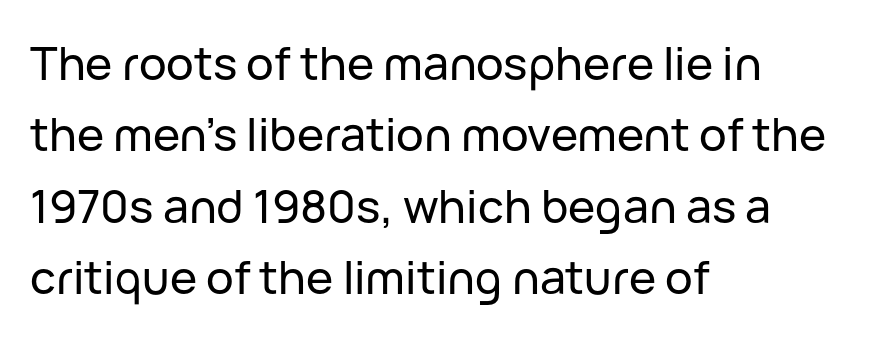
Q: Is the text italic (slanted)? A: No, it is upright.
Q: Is the typeface a serif or a sans-serif typeface? A: Sans-serif.
Q: Is the text underlined? A: No.
Q: How is the paragraph aligned? A: Left-aligned.
Q: Is the spacing between letters normal or unusually wide? A: Normal.
Q: Is the spacing between lines tight, normal or loose? A: Normal.
Q: Width (condensed, normal, or wide)? A: Normal.
Q: Stroke contrast? A: Low.
Q: x-height? A: Medium.
Q: Monospaced? A: No.
